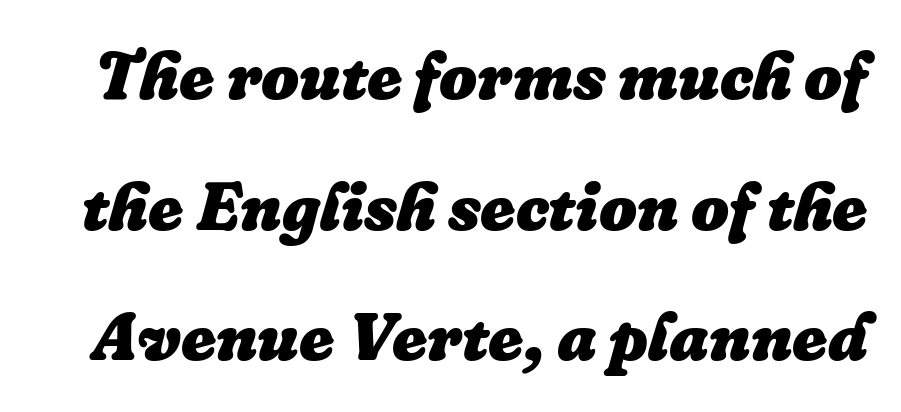
Q: Is the text bold? A: Yes.
Q: Is the text italic (slanted)? A: Yes, it leans right by about 16 degrees.
Q: Is the text underlined? A: No.
Q: Is the spacing between letters normal or unusually wide? A: Normal.
Q: Is the spacing between lines tight, normal or loose? A: Loose.
Q: Width (condensed, normal, or wide)? A: Normal.
Q: Stroke contrast? A: Low.
Q: x-height? A: Medium.
Q: Monospaced? A: No.
